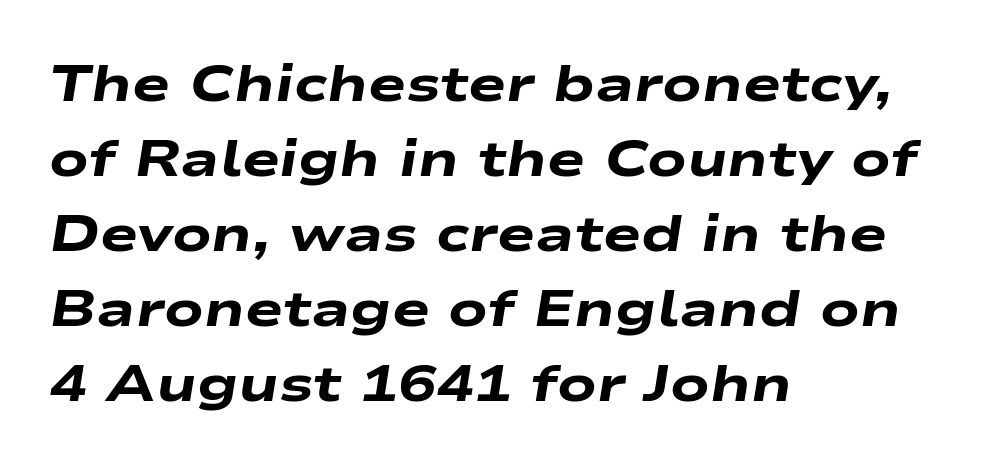
{"italic": "yes", "lean": "right", "slant_degrees": 9, "bold": "yes", "weight": "heavy", "width": "wide", "stroke_contrast": "low", "x_height": "medium", "monospaced": "no", "underline": "no", "align": "left", "line_spacing": "normal", "line_spacing_ratio": 1.47, "letter_spacing": "normal", "letter_spacing_em": 0.0, "glyph_px": 51}
